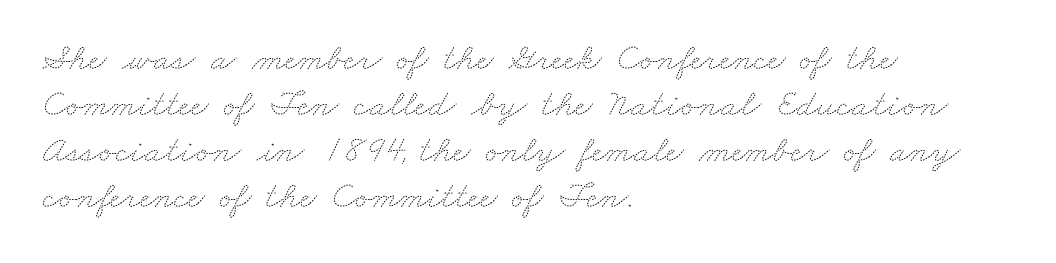
{"bold": "no", "weight": "thin", "width": "wide", "stroke_contrast": "medium", "x_height": "small", "monospaced": "no", "underline": "no", "align": "left", "line_spacing_ratio": 1.21, "letter_spacing": "normal", "letter_spacing_em": 0.0, "glyph_px": 38}
